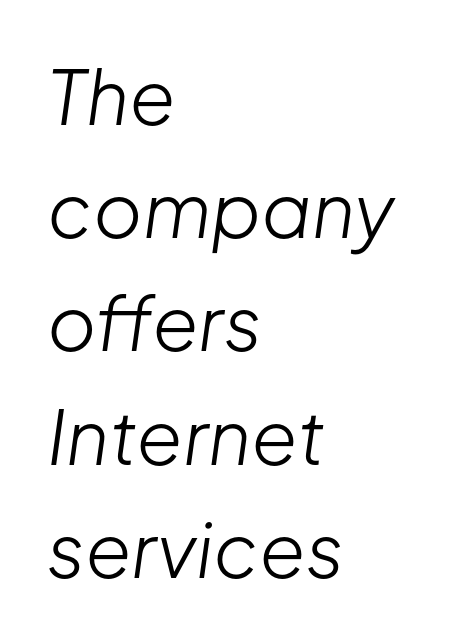
Q: Is the text bold? A: No.
Q: Is the text italic (slanted)? A: Yes, it leans right by about 8 degrees.
Q: Is the text underlined? A: No.
Q: How is the paragraph aligned? A: Left-aligned.
Q: Is the spacing between letters normal or unusually wide? A: Normal.
Q: Is the spacing between lines tight, normal or loose? A: Normal.
Q: Width (condensed, normal, or wide)? A: Normal.
Q: Stroke contrast? A: Low.
Q: x-height? A: Medium.
Q: Monospaced? A: No.
